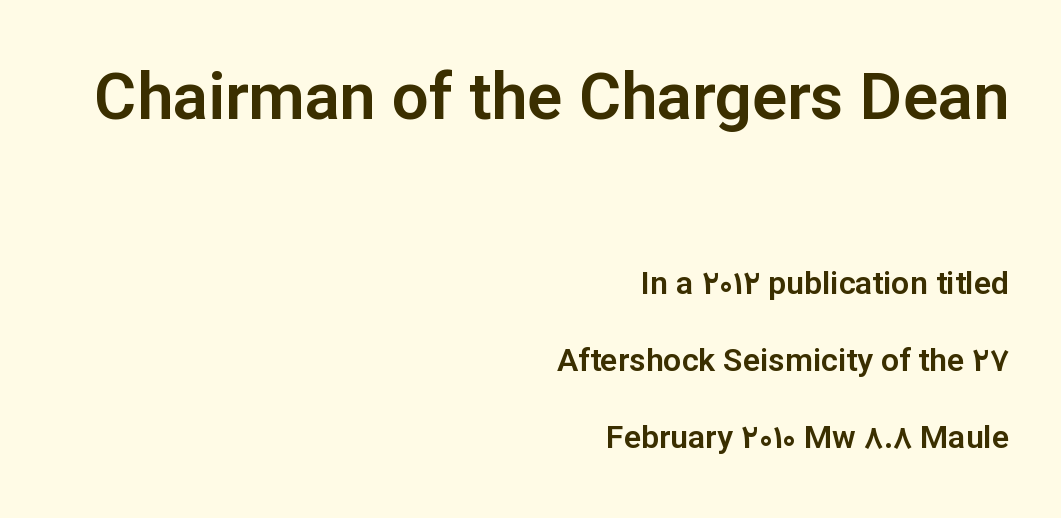
Quick note: interline space is abundant. These lines are composed in type without serifs. The lines are quadded right. Typesetter's note — upper block bumped up in size, lower block left smaller. The letters advance in unequal steps, a hallmark of proportional type.
